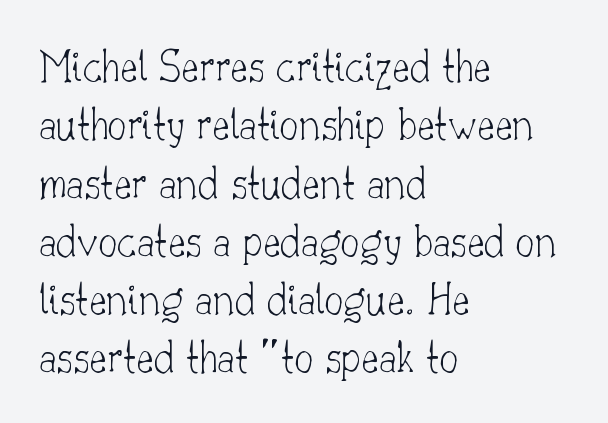
Q: Is the text bold? A: No.
Q: Is the text italic (slanted)? A: No, it is upright.
Q: Is the typeface a serif or a sans-serif typeface? A: Serif.
Q: Is the text underlined? A: No.
Q: How is the paragraph aligned? A: Left-aligned.
Q: Is the spacing between letters normal or unusually wide? A: Normal.
Q: Width (condensed, normal, or wide)? A: Normal.
Q: Stroke contrast? A: Low.
Q: x-height? A: Small.
Q: Monospaced? A: No.
